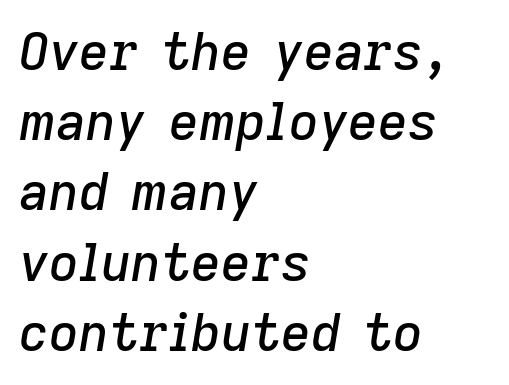
Q: Is the text italic (slanted)? A: Yes, it leans right by about 9 degrees.
Q: Is the text underlined? A: No.
Q: How is the paragraph aligned? A: Left-aligned.
Q: Is the spacing between letters normal or unusually wide? A: Normal.
Q: Is the spacing between lines tight, normal or loose? A: Normal.
Q: Width (condensed, normal, or wide)? A: Normal.
Q: Stroke contrast? A: Low.
Q: x-height? A: Medium.
Q: Monospaced? A: No.
